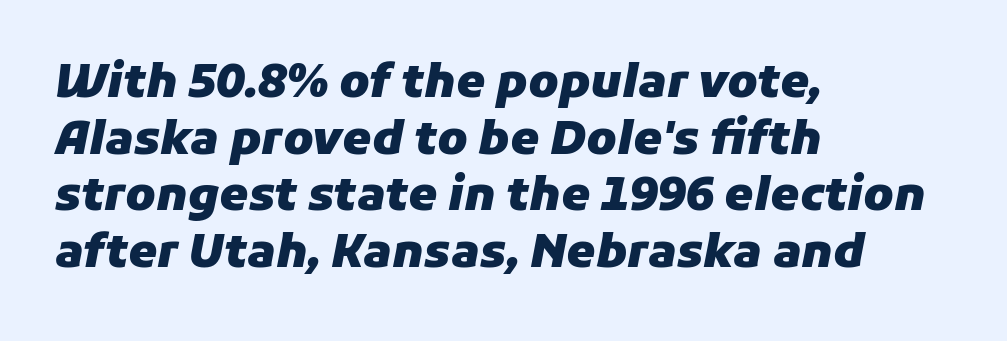
Inter-character spacing is left at the font's built-in metrics. In CSS terms this would be text-align: left. Think of a printed novel: that variable character pitch is what you see here. The strip under each line holds only bare page. How heavy is the stroke? Heavy — this is a bold.
